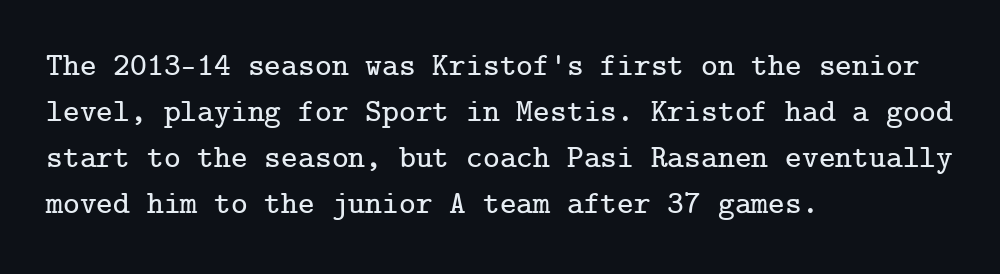
The horizontal fit of the characters is conventional and even. You can tell it's not italic because the verticals are truly vertical. Glance below the letters and you will spot only blank space. What kind of face is this? One with serifs. The typesetter chose a ragged-right arrangement here.
